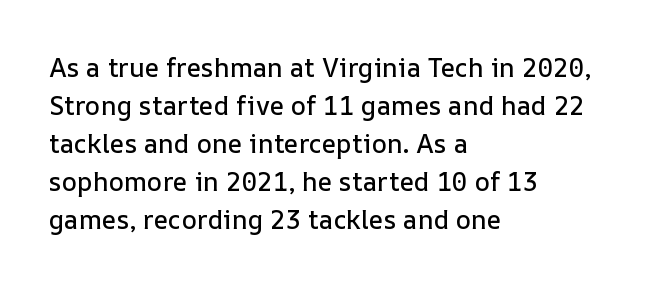
The image shows 26 px text type, upright; set left-aligned, normal line spacing (1.46x), normal letter spacing, not underlined.
